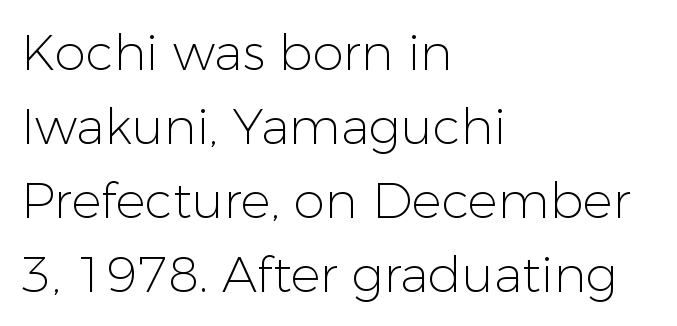
Q: Is the text bold? A: No.
Q: Is the text italic (slanted)? A: No, it is upright.
Q: Is the typeface a serif or a sans-serif typeface? A: Sans-serif.
Q: Is the text underlined? A: No.
Q: How is the paragraph aligned? A: Left-aligned.
Q: Is the spacing between letters normal or unusually wide? A: Normal.
Q: Is the spacing between lines tight, normal or loose? A: Normal.
Q: Width (condensed, normal, or wide)? A: Normal.
Q: Stroke contrast? A: Low.
Q: x-height? A: Medium.
Q: Monospaced? A: No.
